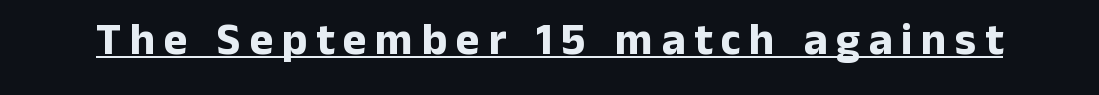
In terms of posture, this sample is upright. What weight is shown? A full bold with thick strokes. Look at the bottom of the vertical strokes: they stop flat, with no serifs. The passage shown is underscored from start to finish. The face used here is proportionally spaced, like ordinary book or web type.
